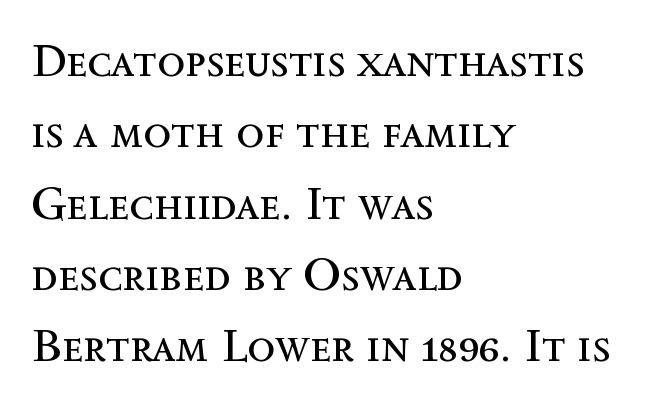
Q: Is the text bold? A: No.
Q: Is the text italic (slanted)? A: No, it is upright.
Q: Is the text underlined? A: No.
Q: How is the paragraph aligned? A: Left-aligned.
Q: Is the spacing between letters normal or unusually wide? A: Normal.
Q: Is the spacing between lines tight, normal or loose? A: Normal.
Q: Width (condensed, normal, or wide)? A: Normal.
Q: x-height? A: Medium.
Q: Monospaced? A: No.
